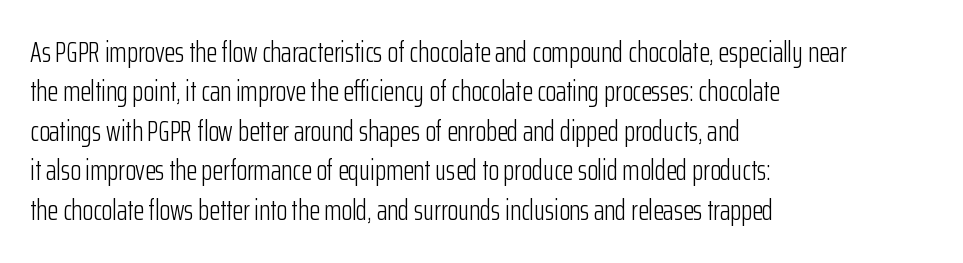
The image shows 28 px light, condensed sans-serif type, upright; set left-aligned, normal line spacing (1.41x), normal letter spacing, not underlined; low stroke contrast and a medium x-height.
